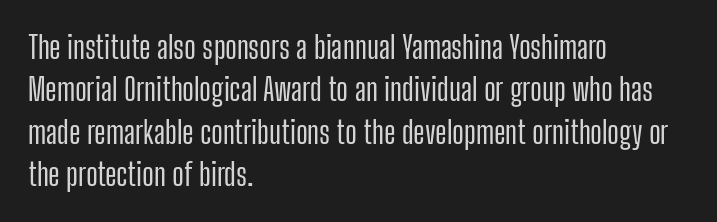
These lines are composed in type without serifs. Notice how the stems are strictly vertical — no italics here. Spacing verdict: proportional, widths tailored to each character. A student would call this left alignment; a typographer would say flush left, rag right. In terms of leading, this rendering sits right in the middle. Each word holds together tightly as a unit, with standard inter-letter gaps.
